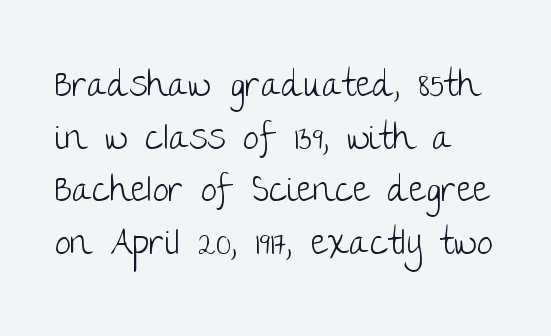
The image shows 36 px light sans-serif type, upright; set normal line spacing (1.46x), normal letter spacing, not underlined; low stroke contrast and a large x-height.
